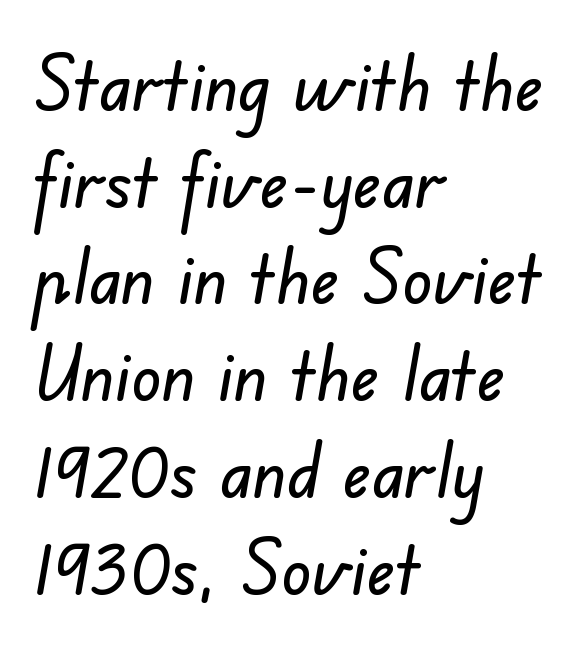
Is this a fixed-width face? No — the glyphs have proportional, varying widths. The gaps between neighbouring characters are ordinary and unremarkable. Lines of text with bare space underneath. The line-height multiplier appears to be the usual default. Is the block centered? No — it sits flush against the left margin.
